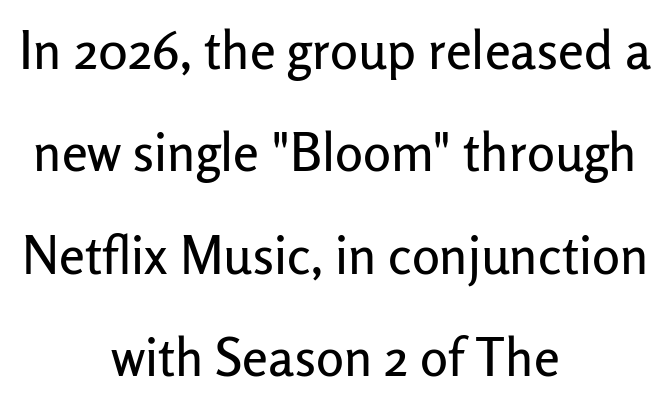
{"serif": "no", "italic": "no", "width": "normal", "stroke_contrast": "low", "x_height": "medium", "monospaced": "no", "underline": "no", "align": "center", "line_spacing": "loose", "line_spacing_ratio": 1.97, "letter_spacing": "normal", "letter_spacing_em": 0.0, "glyph_px": 52}
